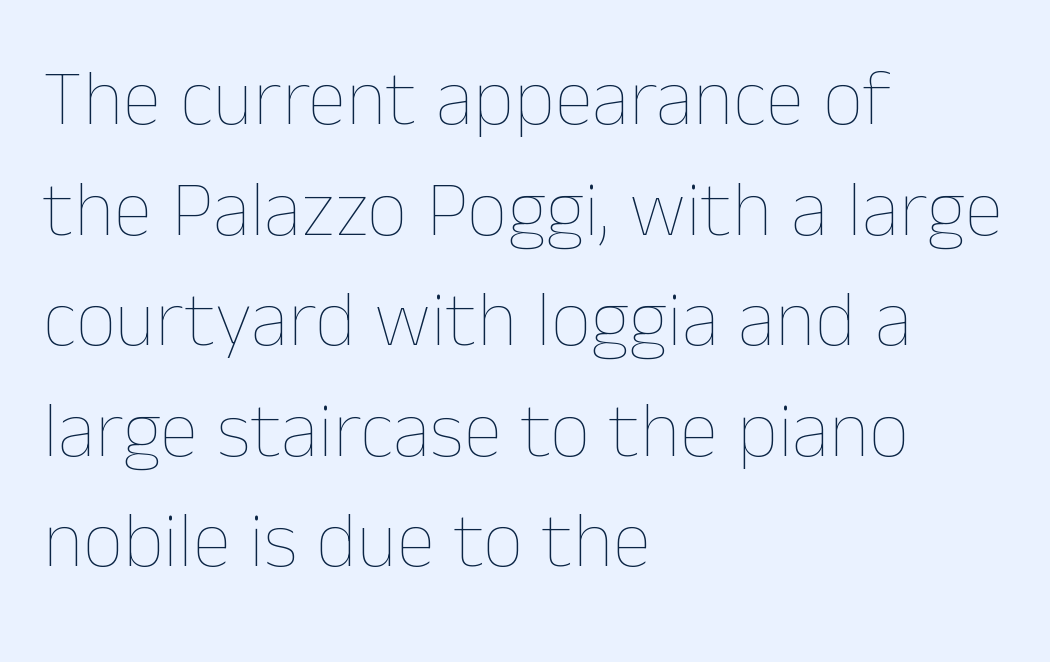
The image shows 79 px thin type, upright; set left-aligned, normal line spacing (1.4x), normal letter spacing, not underlined; low stroke contrast and a medium x-height.
